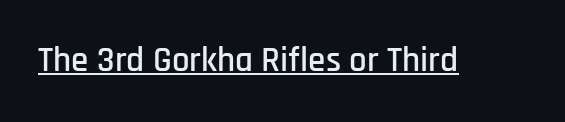
The image shows 35 px condensed sans-serif type, upright; set normal letter spacing, underlined; low stroke contrast and a large x-height.
